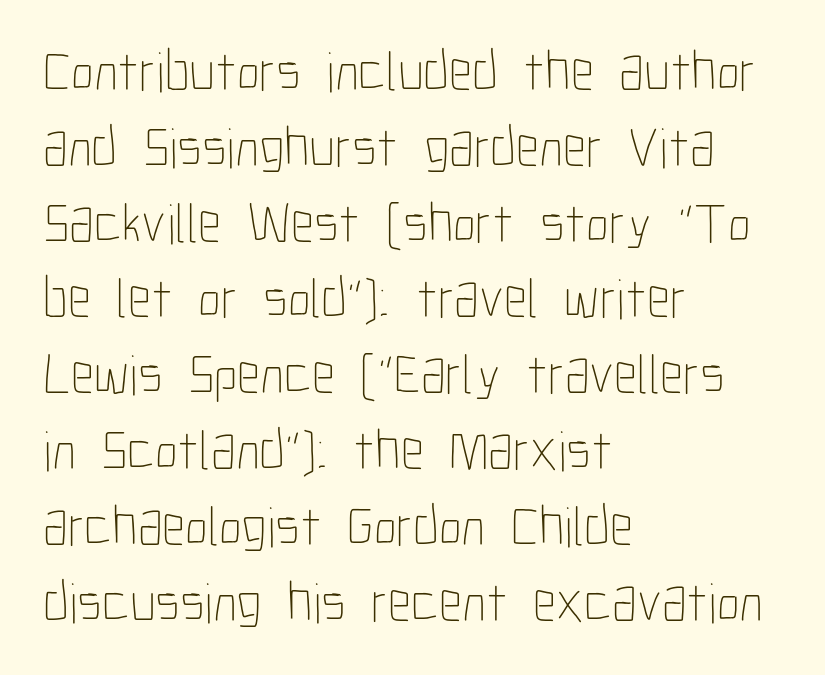
Is there much room between lines? A standard amount, neither cramped nor airy. This is the regular roman posture of the typeface. The rendering uses natural spacing where letterforms have individual widths. Beneath every word, the page is bare. On a weight scale, this lands at 450 or below.
